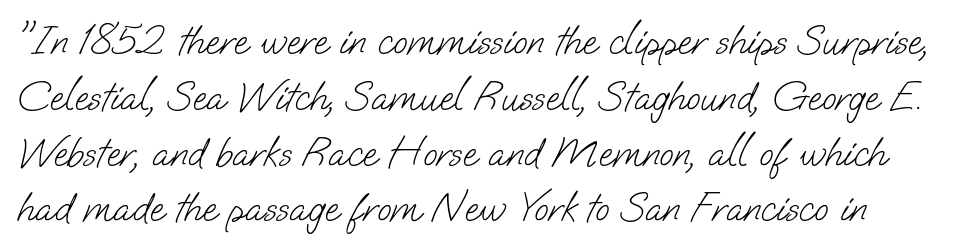
The letterforms sit shoulder to shoulder at normal distance. Are there feet on the stems? There aren't — it's a sans. Honestly, the row spacing looks completely unremarkable. Honestly, there is no underline to notice here at all.
